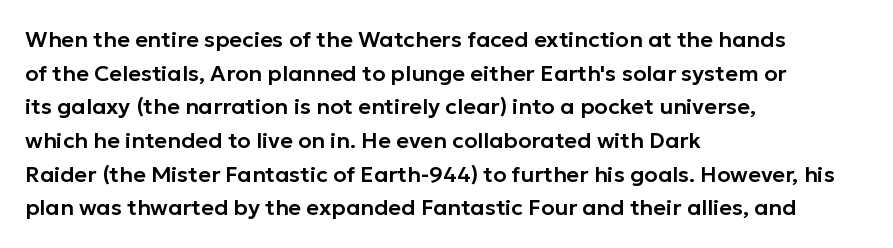
{"italic": "no", "underline": "no", "align": "left", "line_spacing": "normal", "line_spacing_ratio": 1.53, "letter_spacing": "normal", "letter_spacing_em": 0.0, "glyph_px": 22}
